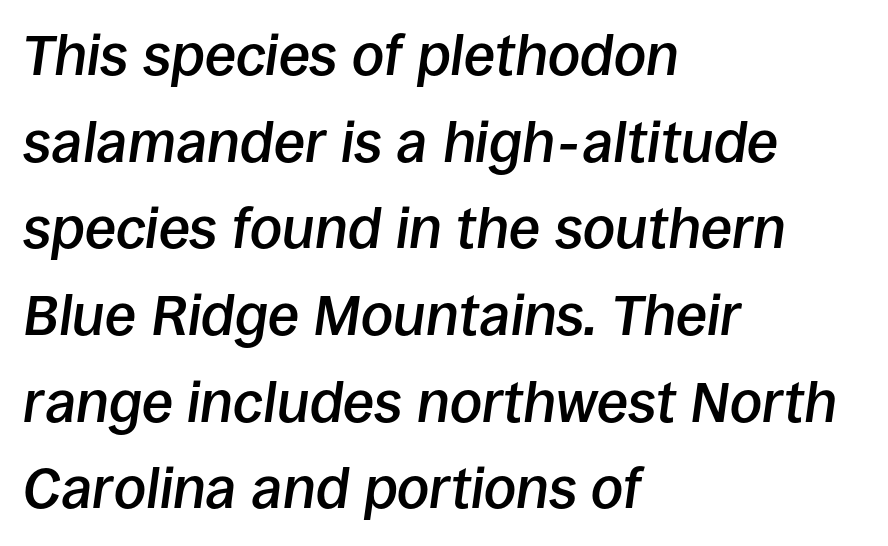
Characters follow at the spacing the type designer built in. Quick note: italic. The glyphs are unaccompanied by any horizontal stroke below them. Emphasis by weight is partial: semibold. Do the characters align in a grid? No, the font is proportional.
